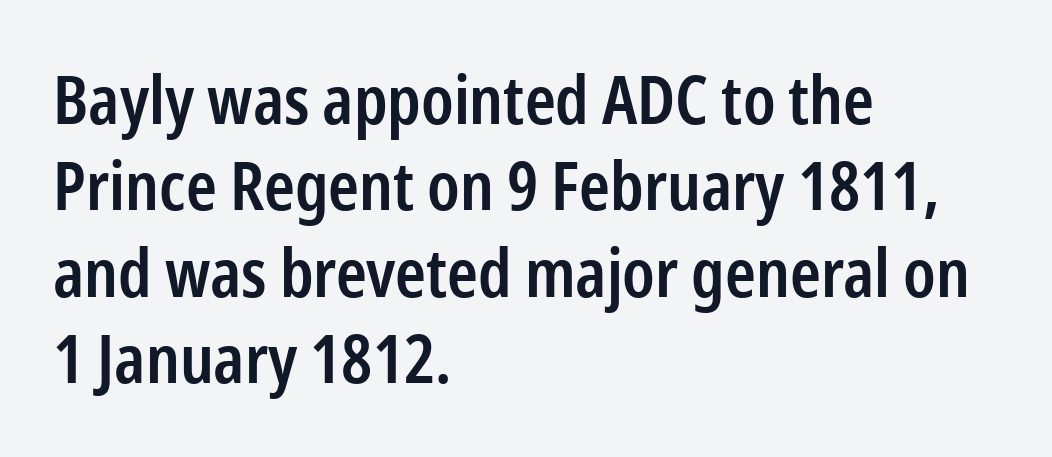
Q: Is the text bold? A: Semi-bold.
Q: Is the text italic (slanted)? A: No, it is upright.
Q: Is the typeface a serif or a sans-serif typeface? A: Sans-serif.
Q: Is the text underlined? A: No.
Q: How is the paragraph aligned? A: Left-aligned.
Q: Is the spacing between letters normal or unusually wide? A: Normal.
Q: Is the spacing between lines tight, normal or loose? A: Normal.
Q: Width (condensed, normal, or wide)? A: Condensed.
Q: Stroke contrast? A: Low.
Q: x-height? A: Medium.
Q: Monospaced? A: No.
